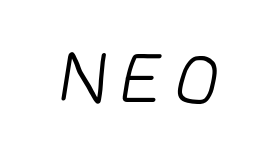
{"serif": "no", "bold": "no", "weight": "light", "width": "normal", "stroke_contrast": "low", "x_height": "medium", "monospaced": "no", "underline": "no", "glyph_px": 76}
